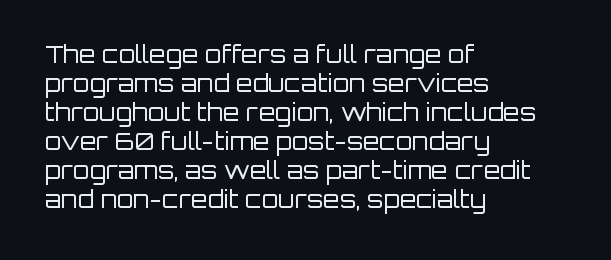
The strokes carry an ordinary text weight at most. Default kerning and tracking; the words read as compact shapes. The gap between lines stays unmarked. Does the lettering tilt? It doesn't — this is upright.
